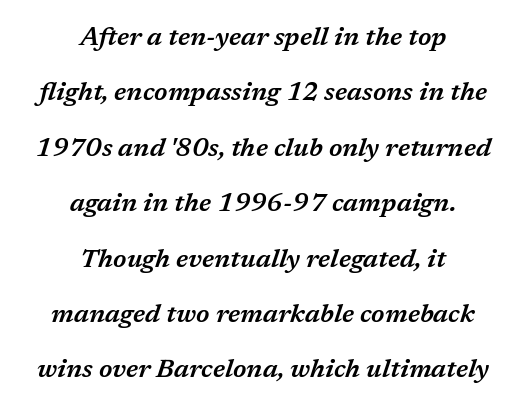
{"italic": "yes", "lean": "right", "slant_degrees": 17, "bold": "semi", "underline": "no", "align": "center", "line_spacing": "loose", "line_spacing_ratio": 2.13, "letter_spacing": "normal", "letter_spacing_em": 0.0, "glyph_px": 26}
